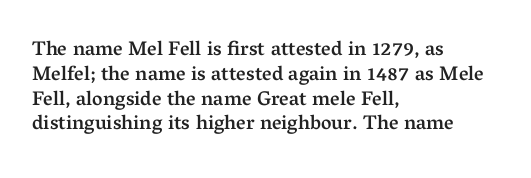
{"italic": "no", "bold": "semi", "underline": "no", "align": "left", "line_spacing_ratio": 1.24, "letter_spacing": "normal", "letter_spacing_em": 0.0, "glyph_px": 20}
